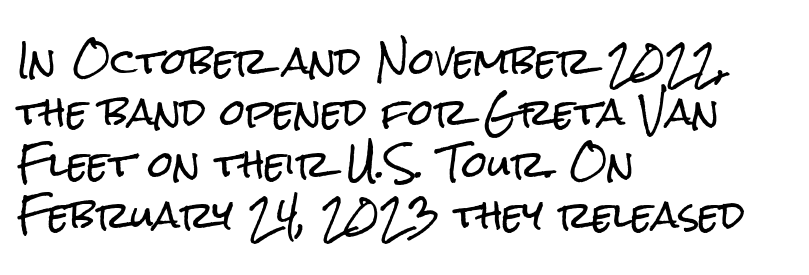
{"serif": "no", "italic": "no", "width": "condensed", "stroke_contrast": "low", "x_height": "medium", "monospaced": "no", "underline": "no", "align": "left", "line_spacing": "normal", "line_spacing_ratio": 1.43, "letter_spacing": "normal", "letter_spacing_em": 0.0, "glyph_px": 36}
